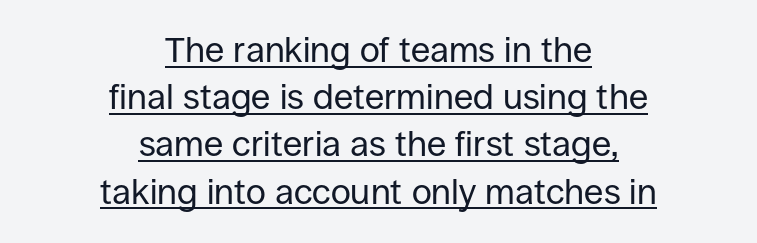
The image shows 35 px regular-weight sans-serif type, upright; set centered, normal line spacing (1.35x), normal letter spacing, underlined; low stroke contrast and a large x-height.
